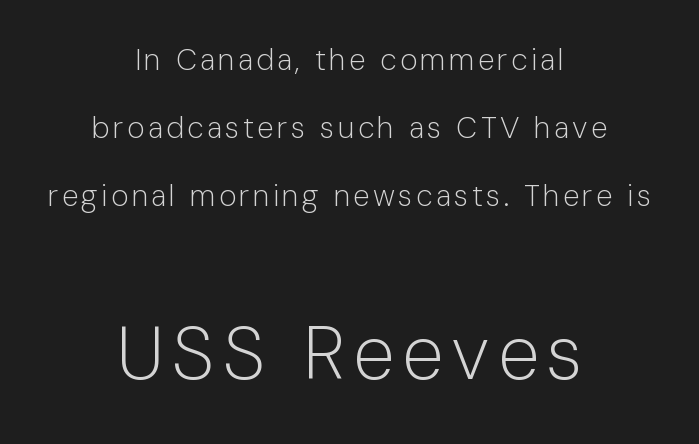
The image shows 75 px light sans-serif type, upright; set centered, loose line spacing (2.27x), not underlined; the second (bottom) block is 2.5x larger; low stroke contrast and a medium x-height.
